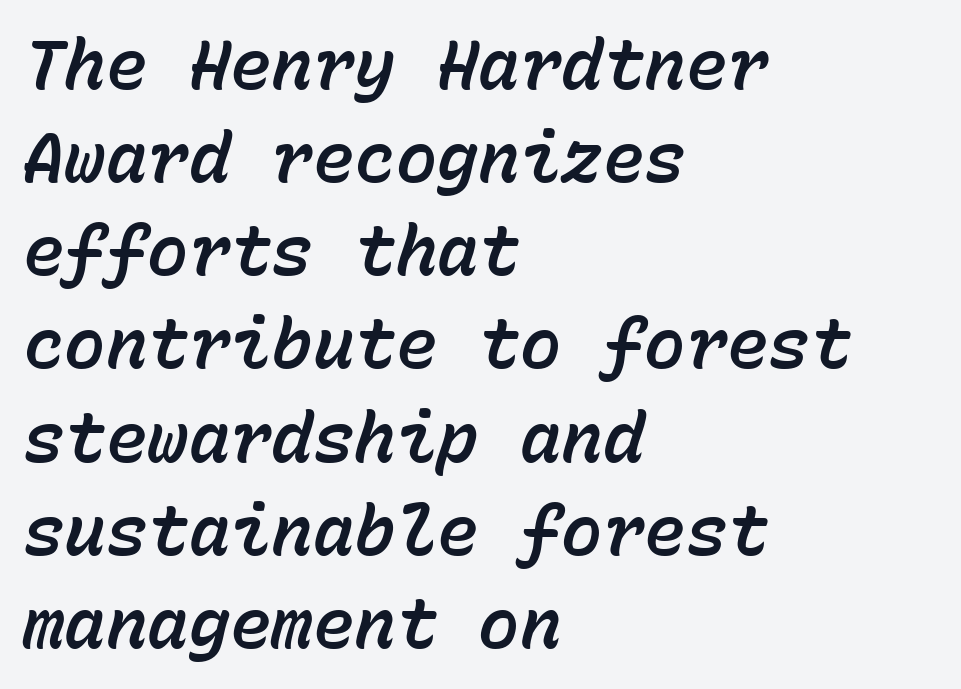
Q: Is the text italic (slanted)? A: Yes, it leans right by about 15 degrees.
Q: Is the text underlined? A: No.
Q: How is the paragraph aligned? A: Left-aligned.
Q: Is the spacing between letters normal or unusually wide? A: Normal.
Q: Is the spacing between lines tight, normal or loose? A: Normal.
Q: Width (condensed, normal, or wide)? A: Normal.
Q: Stroke contrast? A: Low.
Q: x-height? A: Medium.
Q: Monospaced? A: Yes.
